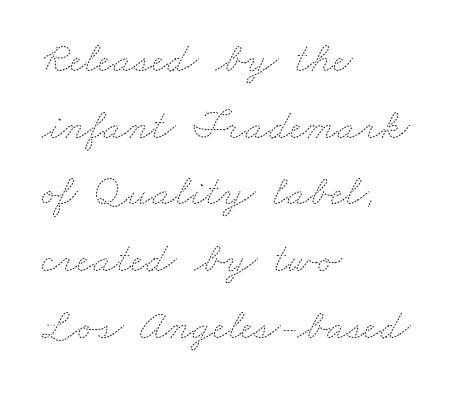
The image shows 43 px thin, wide type; set left-aligned, normal line spacing (1.55x), normal letter spacing, not underlined; medium stroke contrast and a small x-height.
